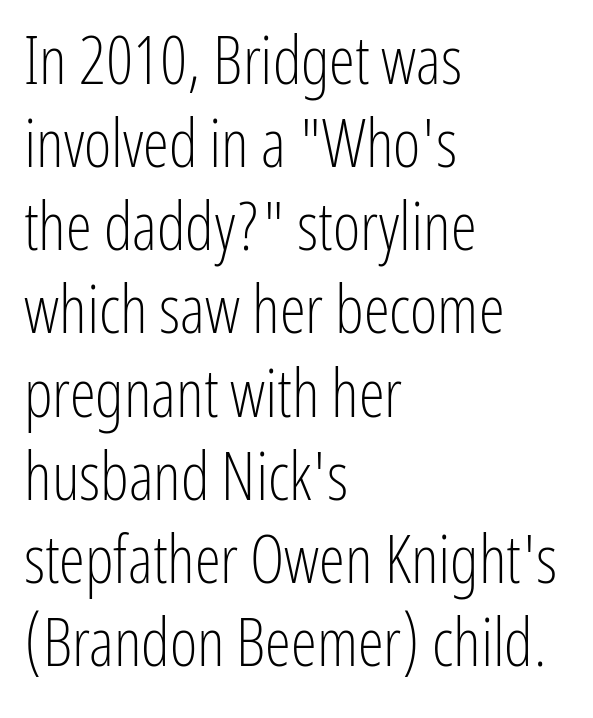
Q: Is the text bold? A: No.
Q: Is the text italic (slanted)? A: No, it is upright.
Q: Is the typeface a serif or a sans-serif typeface? A: Sans-serif.
Q: Is the text underlined? A: No.
Q: How is the paragraph aligned? A: Left-aligned.
Q: Is the spacing between letters normal or unusually wide? A: Normal.
Q: Is the spacing between lines tight, normal or loose? A: Normal.
Q: Width (condensed, normal, or wide)? A: Condensed.
Q: Stroke contrast? A: Low.
Q: x-height? A: Medium.
Q: Monospaced? A: No.
